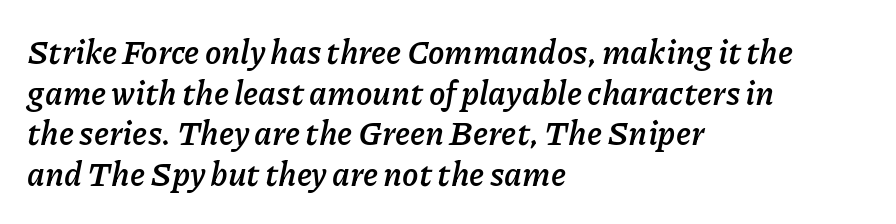
Yep, that's italic — everything's leaning. No word sits above an underline. The letters are bold, with thick, heavy strokes. Every row of glyphs begins at an identical x-position on the left.
